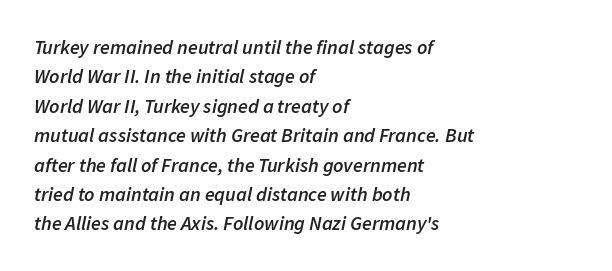
The tracking reads as untouched default to a designer's eye. A classic flush-left, rag-right setting is used for this passage. In terms of leading, this rendering sits right in the middle. Yep, that's italic — everything's leaning.
